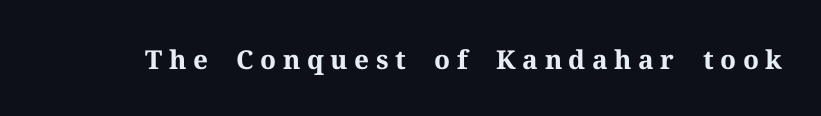
{"italic": "no", "bold": "yes", "underline": "no", "letter_spacing": "wide", "letter_spacing_em": 0.25, "glyph_px": 26}
